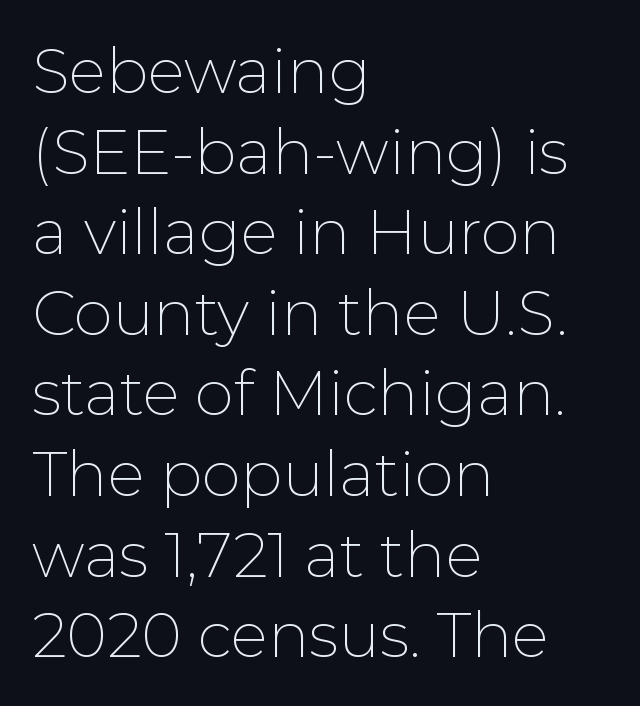
Q: Is the text bold? A: No.
Q: Is the text italic (slanted)? A: No, it is upright.
Q: Is the typeface a serif or a sans-serif typeface? A: Sans-serif.
Q: Is the text underlined? A: No.
Q: How is the paragraph aligned? A: Left-aligned.
Q: Is the spacing between letters normal or unusually wide? A: Normal.
Q: Is the spacing between lines tight, normal or loose? A: Normal.
Q: Width (condensed, normal, or wide)? A: Normal.
Q: Stroke contrast? A: Low.
Q: x-height? A: Medium.
Q: Monospaced? A: No.
